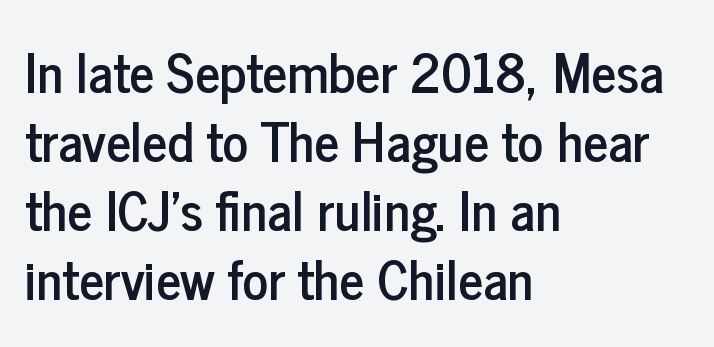
The image shows 54 px condensed sans-serif type, upright; set left-aligned, normal line spacing (1.28x), normal letter spacing, not underlined; low stroke contrast and a medium x-height.
